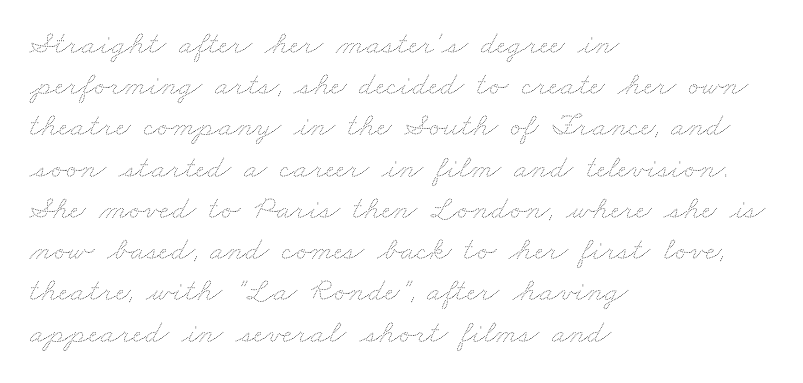
Q: Is the text bold? A: No.
Q: Is the text underlined? A: No.
Q: How is the paragraph aligned? A: Left-aligned.
Q: Is the spacing between letters normal or unusually wide? A: Normal.
Q: Is the spacing between lines tight, normal or loose? A: Normal.
Q: Width (condensed, normal, or wide)? A: Wide.
Q: Stroke contrast? A: Medium.
Q: x-height? A: Small.
Q: Monospaced? A: No.
